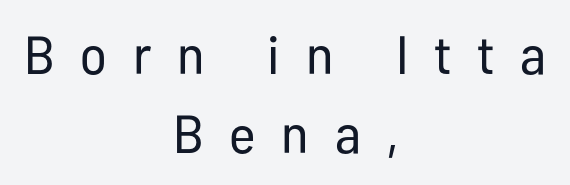
Q: Is the text bold? A: No.
Q: Is the text italic (slanted)? A: No, it is upright.
Q: Is the typeface a serif or a sans-serif typeface? A: Sans-serif.
Q: Is the text underlined? A: No.
Q: How is the paragraph aligned? A: Centered.
Q: Is the spacing between letters normal or unusually wide? A: Unusually wide.
Q: Is the spacing between lines tight, normal or loose? A: Normal.
Q: Width (condensed, normal, or wide)? A: Condensed.
Q: Stroke contrast? A: Low.
Q: x-height? A: Medium.
Q: Monospaced? A: No.
